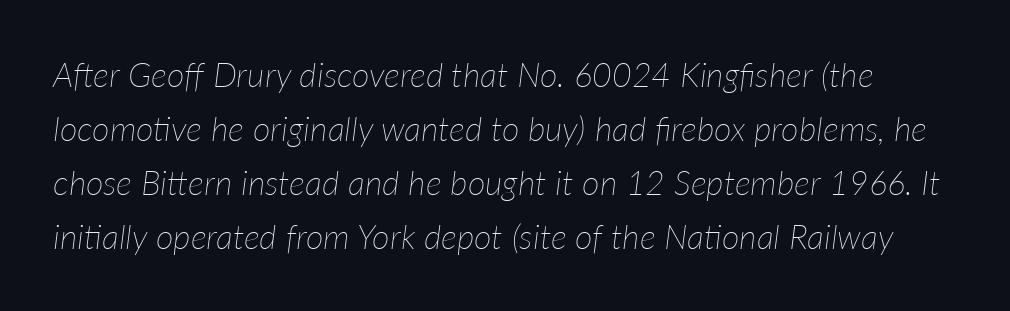
{"italic": "yes", "lean": "right", "slant_degrees": 7, "bold": "no", "weight": "thin", "width": "normal", "stroke_contrast": "low", "x_height": "medium", "monospaced": "no", "underline": "no", "line_spacing": "normal", "line_spacing_ratio": 1.59, "letter_spacing": "normal", "letter_spacing_em": 0.0, "glyph_px": 34}
